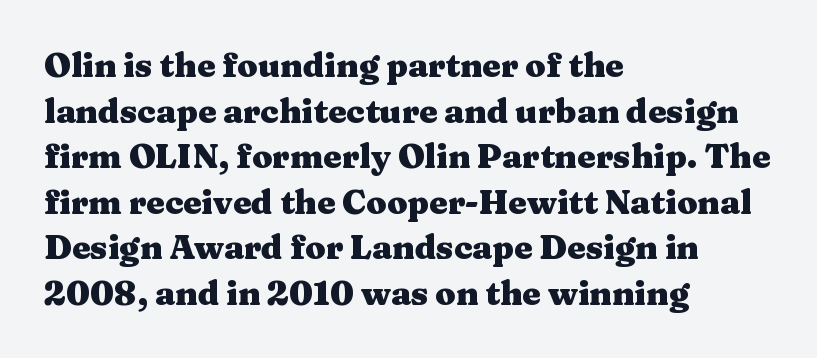
The image shows 33 px heavy, wide serif type, upright; set left-aligned, normal line spacing (1.38x), normal letter spacing, not underlined; medium stroke contrast and a medium x-height.
